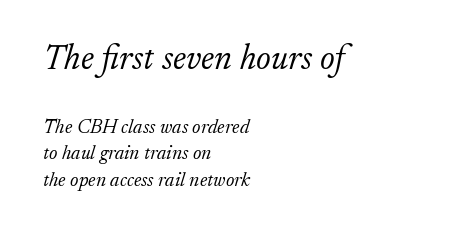
Q: Is the text bold? A: No.
Q: Is the text italic (slanted)? A: Yes, it leans right by about 17 degrees.
Q: Is the typeface a serif or a sans-serif typeface? A: Serif.
Q: Is the text underlined? A: No.
Q: How is the paragraph aligned? A: Left-aligned.
Q: Is the spacing between letters normal or unusually wide? A: Normal.
Q: Is the spacing between lines tight, normal or loose? A: Normal.
Q: Which block of text is set in a larger size, the first (top) or the second (bottom)? A: The first (top) one.
Q: Width (condensed, normal, or wide)? A: Normal.
Q: Stroke contrast? A: Low.
Q: x-height? A: Small.
Q: Monospaced? A: No.
